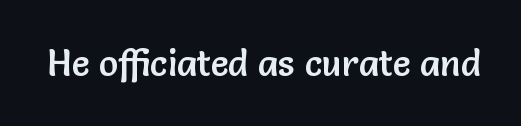
You could not count columns in this text — the font is proportionally spaced. This is roman type, the default non-slanted kind. Short note: letters normally spaced. Clear beneath every line of the passage. Font category for this specimen: sans-serif.
